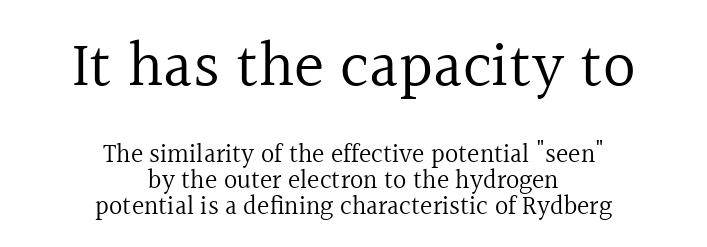
The image shows 64 px regular-weight serif type, upright; set centered, tight line spacing (1.01x), normal letter spacing, not underlined; the first (top) block is 2.46x larger; a medium x-height.
